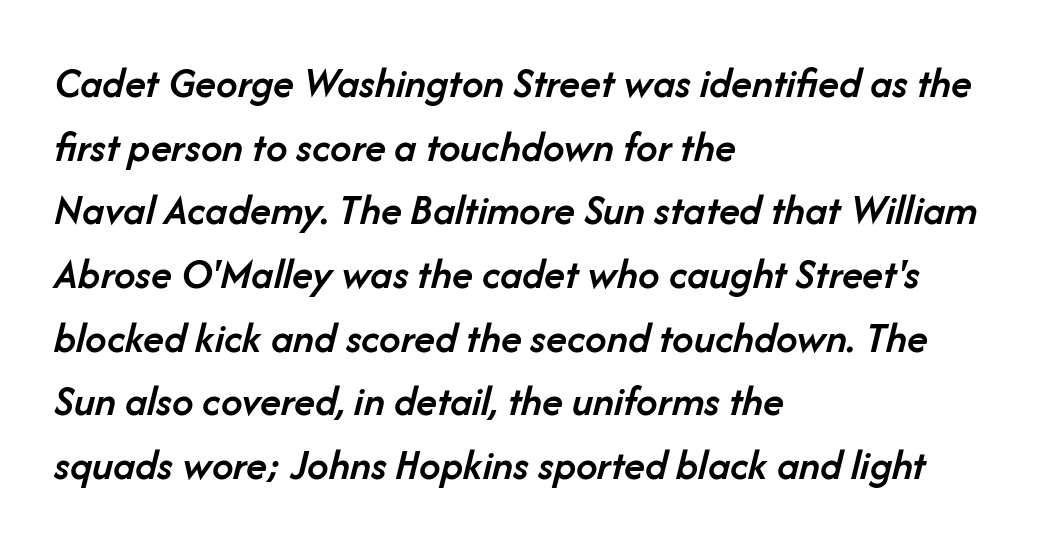
Notice the strokes are somewhat thickened but not fully heavy: this is a semibold. Typeset ragged right — the left edge is the straight one. Students, note that the glyphs here touch the page at normal intervals. Spacing verdict: proportional, widths tailored to each character. Regular leading. Underlining? Definitely not there.
